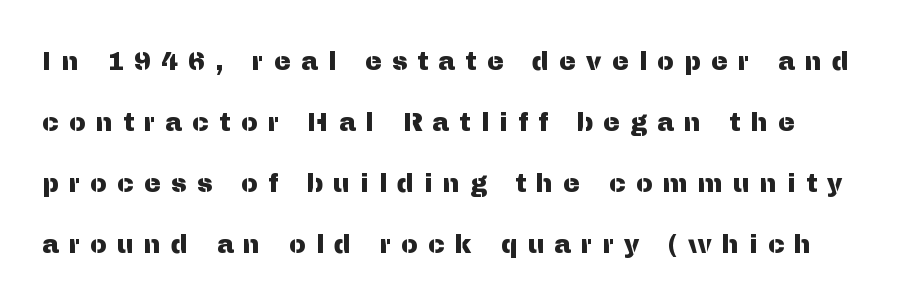
Decoration check: the copy has no underline. How are the letters spaced? Widely, with obvious added tracking. Regarding leading, the lines here are spaced well apart. These lines were composed using upright roman letters.
